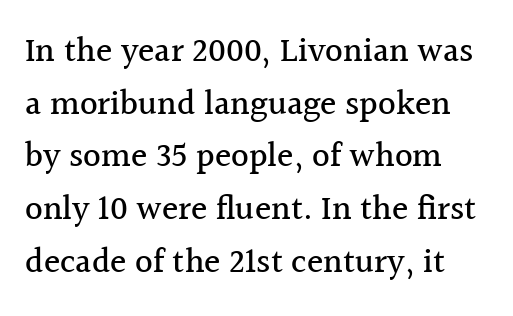
The image shows 34 px serif type, upright; set normal line spacing (1.55x), normal letter spacing, not underlined; a medium x-height.
